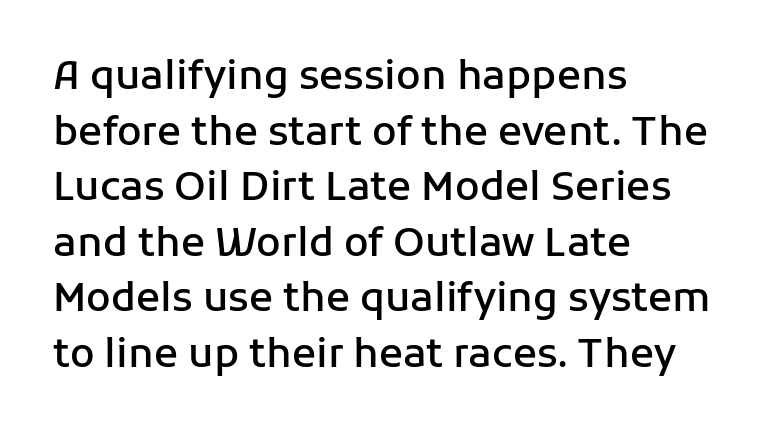
Q: Is the text bold? A: Semi-bold.
Q: Is the text italic (slanted)? A: No, it is upright.
Q: Is the typeface a serif or a sans-serif typeface? A: Sans-serif.
Q: Is the text underlined? A: No.
Q: How is the paragraph aligned? A: Left-aligned.
Q: Is the spacing between letters normal or unusually wide? A: Normal.
Q: Is the spacing between lines tight, normal or loose? A: Normal.
Q: Width (condensed, normal, or wide)? A: Normal.
Q: Stroke contrast? A: Low.
Q: x-height? A: Medium.
Q: Monospaced? A: No.
